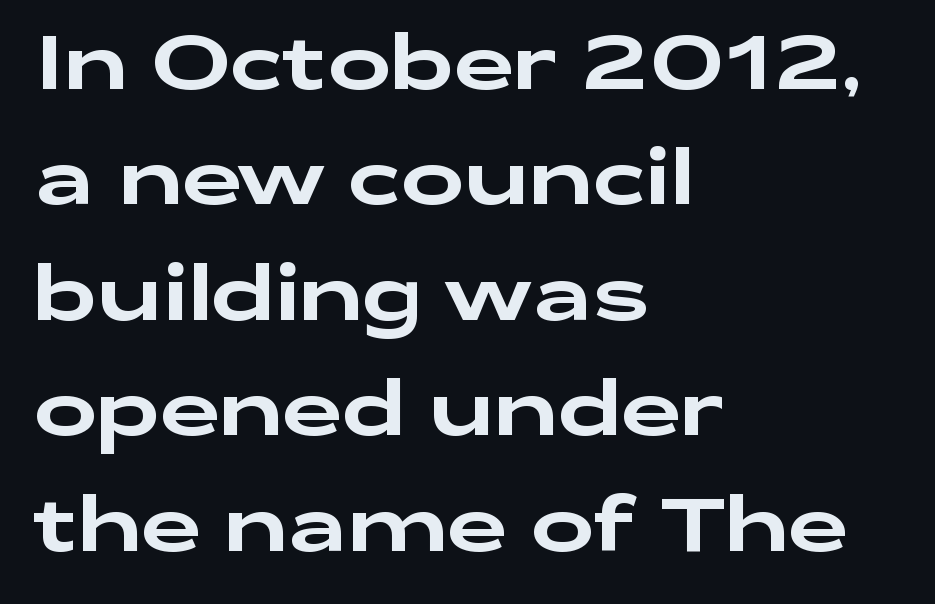
{"serif": "no", "italic": "no", "width": "wide", "stroke_contrast": "low", "x_height": "medium", "monospaced": "no", "underline": "no", "align": "left", "line_spacing": "normal", "line_spacing_ratio": 1.54, "letter_spacing": "normal", "letter_spacing_em": 0.0, "glyph_px": 75}
